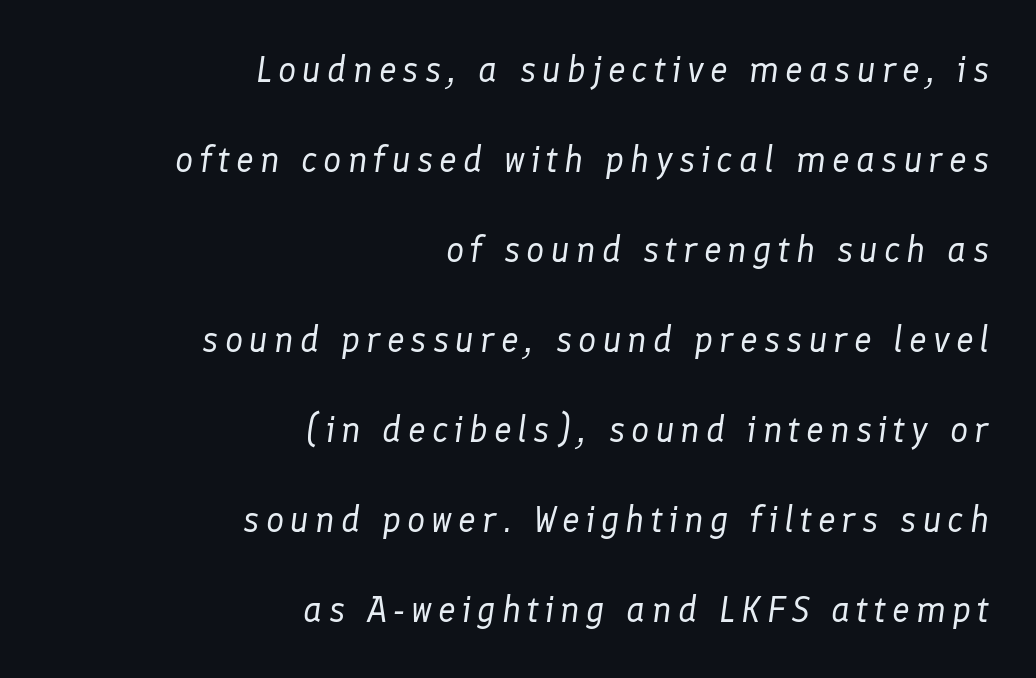
The passage shown is typed in a proportional face where columns would drift. The typesetter chose a ragged-left arrangement here. The lines are spread far apart with generous leading. Beneath every word, the page is bare.
